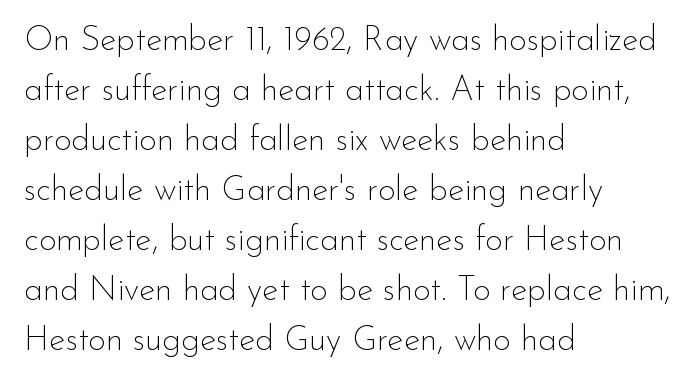
Stroke terminals: plain, sans-serif. You could not count columns in this text — the font is proportionally spaced. Evenly set lines give the paragraph a standard silhouette. The specimen omits any rule beneath the text block's lines.
